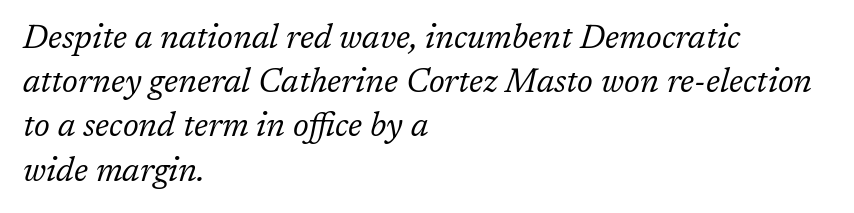
The rendering uses natural spacing where letterforms have individual widths. The font is comparable to plain body text, perhaps lighter. The designer left line spacing at the default. A typesetter would call this zero additional tracking.
